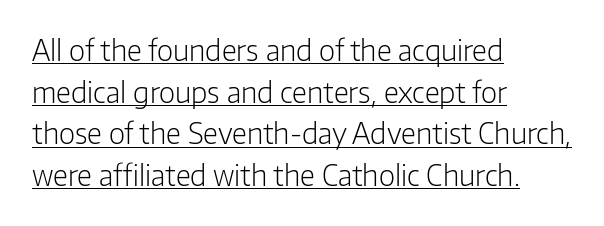
The image shows 28 px light sans-serif type, upright; set left-aligned, normal line spacing (1.49x), normal letter spacing, underlined; low stroke contrast and a medium x-height.
